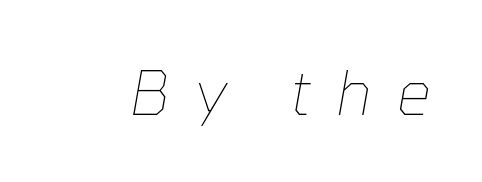
Q: Is the text bold? A: No.
Q: Is the text italic (slanted)? A: Yes, it leans right by about 10 degrees.
Q: Is the text underlined? A: No.
Q: Is the spacing between letters normal or unusually wide? A: Unusually wide.
Q: Width (condensed, normal, or wide)? A: Normal.
Q: Stroke contrast? A: Low.
Q: x-height? A: Medium.
Q: Monospaced? A: No.
